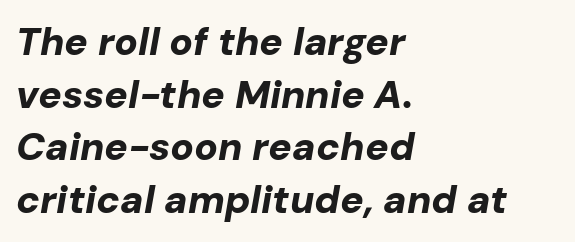
{"italic": "yes", "lean": "right", "slant_degrees": 10, "bold": "yes", "weight": "bold", "width": "normal", "stroke_contrast": "low", "x_height": "medium", "monospaced": "no", "underline": "no", "align": "left", "line_spacing": "normal", "line_spacing_ratio": 1.35, "letter_spacing": "normal", "letter_spacing_em": 0.0, "glyph_px": 39}
